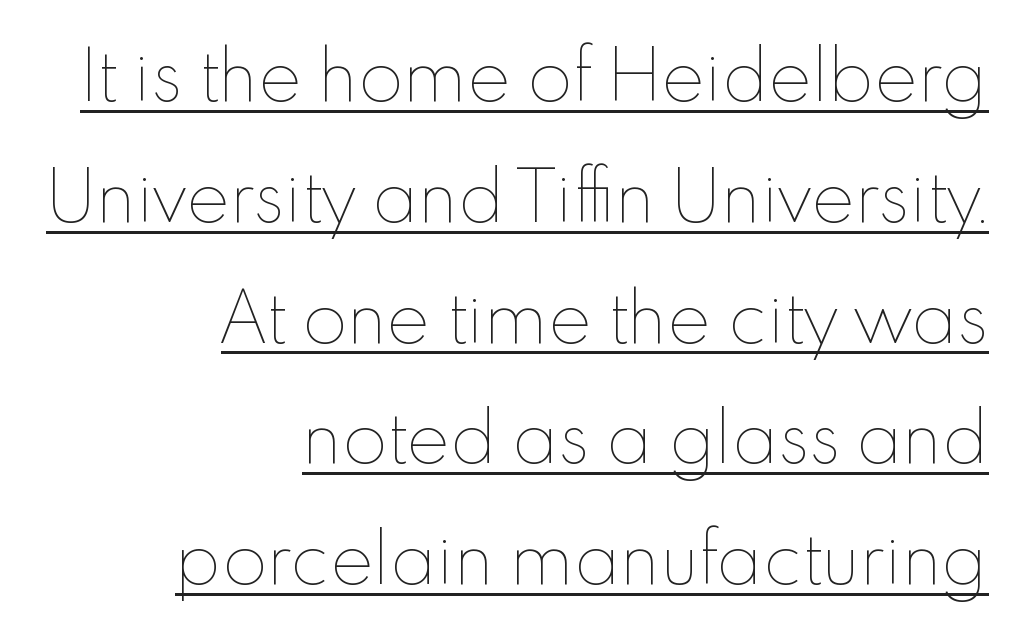
Observe the ordinary spacing: letters are neighbours, not strangers. Each letter keeps its own natural width here, so spacing adapts to shape. This is underlined copy, the kind a proofreader might mark for attention. The paragraph shown leans on its right margin.
